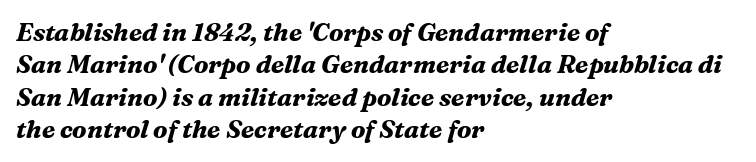
The image shows 25 px bold type, italic (leaning right); set left-aligned, normal line spacing (1.3x), normal letter spacing, not underlined.
